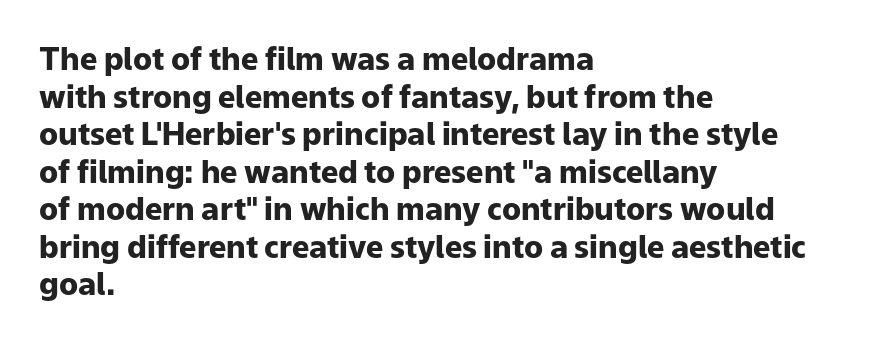
The image shows 31 px heavy sans-serif type, upright; set left-aligned, line spacing 1.21x, normal letter spacing, not underlined; low stroke contrast and a medium x-height.
